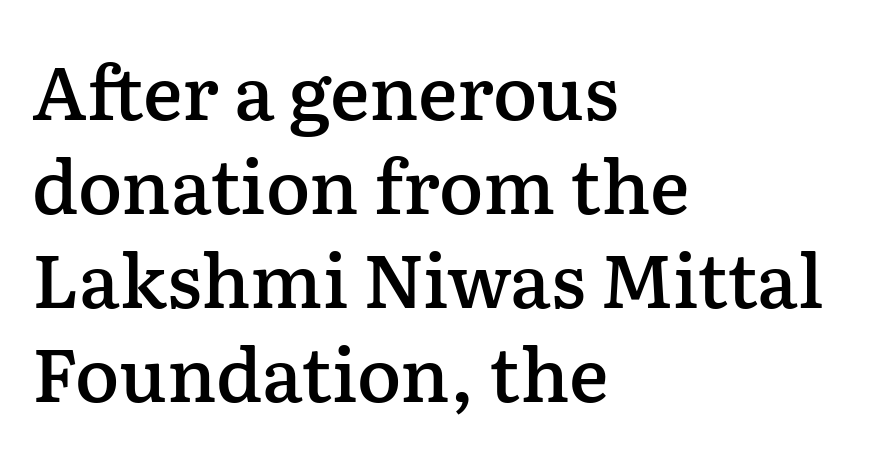
Q: Is the text bold? A: Semi-bold.
Q: Is the text italic (slanted)? A: No, it is upright.
Q: Is the typeface a serif or a sans-serif typeface? A: Serif.
Q: Is the text underlined? A: No.
Q: How is the paragraph aligned? A: Left-aligned.
Q: Is the spacing between letters normal or unusually wide? A: Normal.
Q: Is the spacing between lines tight, normal or loose? A: Normal.
Q: Width (condensed, normal, or wide)? A: Normal.
Q: Stroke contrast? A: Low.
Q: x-height? A: Medium.
Q: Monospaced? A: No.
